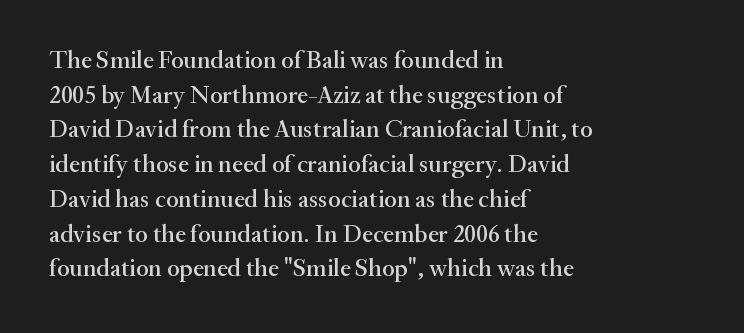
Q: Is the text italic (slanted)? A: No, it is upright.
Q: Is the text underlined? A: No.
Q: How is the paragraph aligned? A: Left-aligned.
Q: Is the spacing between letters normal or unusually wide? A: Normal.
Q: Is the spacing between lines tight, normal or loose? A: Normal.
